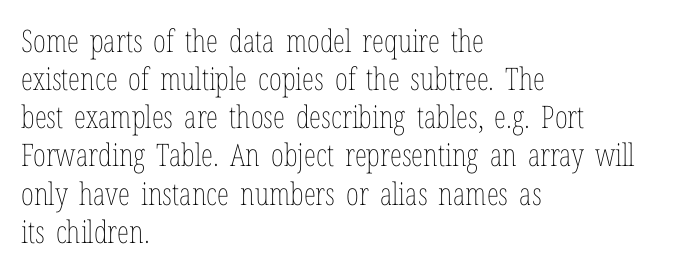
{"italic": "no", "bold": "no", "weight": "thin", "width": "condensed", "stroke_contrast": "low", "x_height": "medium", "monospaced": "no", "underline": "no", "align": "left", "line_spacing_ratio": 1.23, "letter_spacing": "normal", "letter_spacing_em": 0.0, "glyph_px": 31}
